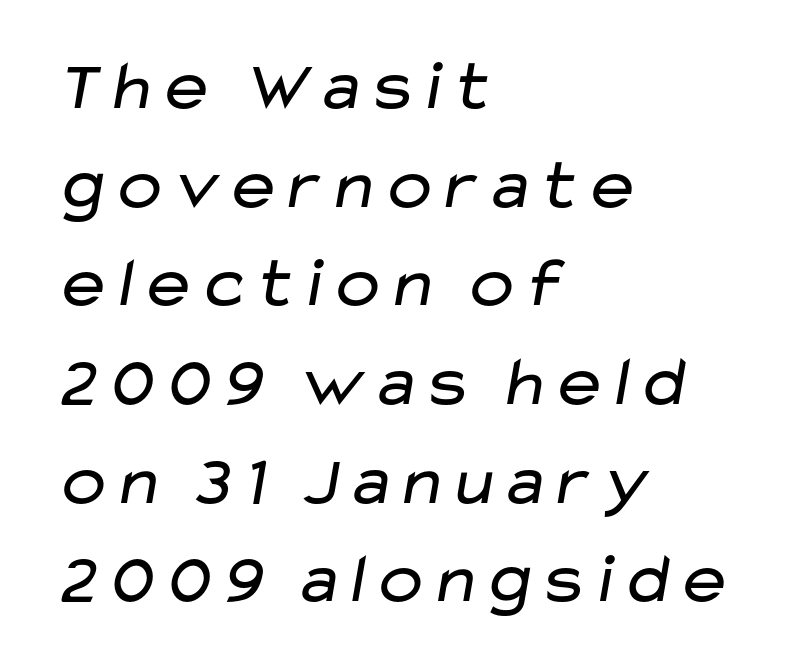
Q: Is the text bold? A: No.
Q: Is the typeface a serif or a sans-serif typeface? A: Sans-serif.
Q: Is the text underlined? A: No.
Q: How is the paragraph aligned? A: Left-aligned.
Q: Is the spacing between letters normal or unusually wide? A: Normal.
Q: Is the spacing between lines tight, normal or loose? A: Normal.
Q: Width (condensed, normal, or wide)? A: Wide.
Q: Stroke contrast? A: Low.
Q: x-height? A: Medium.
Q: Monospaced? A: No.
